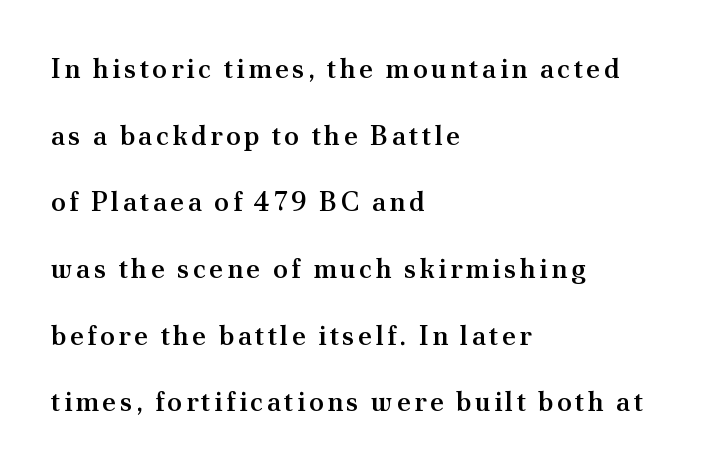
Q: Is the text bold? A: Semi-bold.
Q: Is the text italic (slanted)? A: No, it is upright.
Q: Is the text underlined? A: No.
Q: How is the paragraph aligned? A: Left-aligned.
Q: Is the spacing between lines tight, normal or loose? A: Loose.
